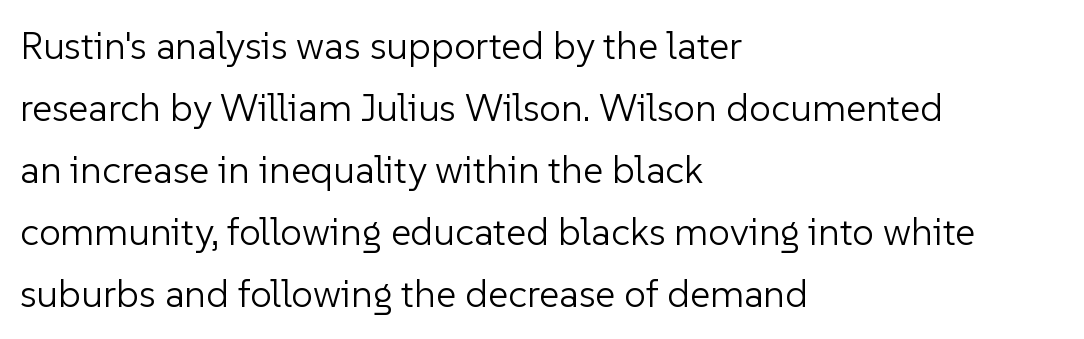
The image shows 39 px light sans-serif type, upright; set left-aligned, normal line spacing (1.59x), normal letter spacing, not underlined; low stroke contrast and a medium x-height.
